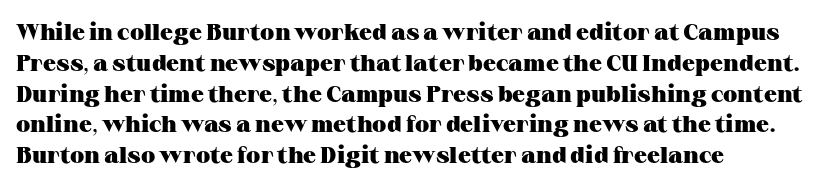
The image shows 23 px bold type, upright; set left-aligned, normal line spacing (1.34x), normal letter spacing, not underlined.
